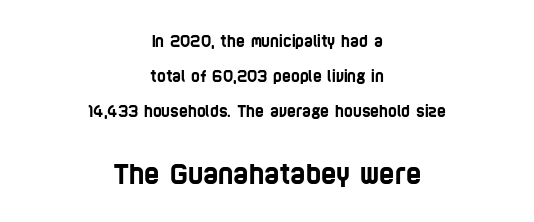
{"underline": "no", "align": "center", "line_spacing": "loose", "line_spacing_ratio": 2.35, "letter_spacing": "normal", "letter_spacing_em": 0.0, "larger_block": "second", "size_ratio": 1.73, "glyph_px": 26}
